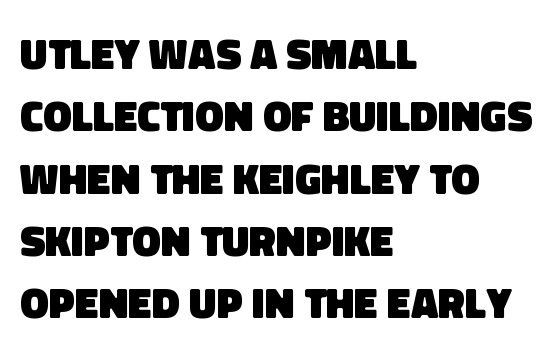
The image shows 43 px heavy sans-serif type; set left-aligned, normal line spacing (1.45x), normal letter spacing, not underlined; low stroke contrast and a large x-height.
